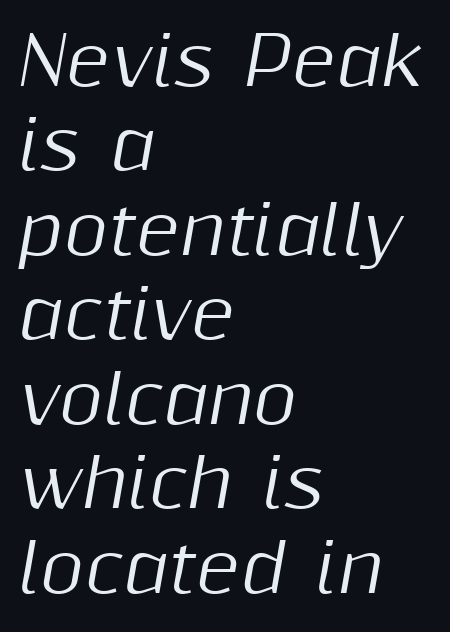
The image shows 67 px text type, italic (leaning right); set left-aligned, normal line spacing (1.26x), normal letter spacing, not underlined; medium stroke contrast and a medium x-height.
